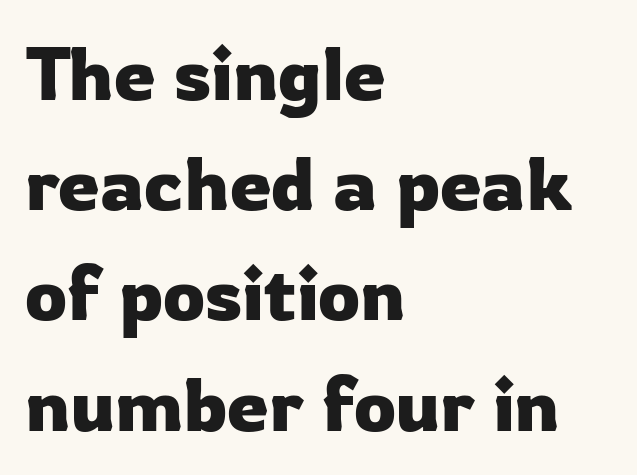
This sample uses plain, unmodified letter spacing. Proportional: the letters do not fall into vertical columns. Type without underlining. Typographically, this falls in the sans-serif category. These lines are set flush left with a ragged right edge. The designer left line spacing at the default.
